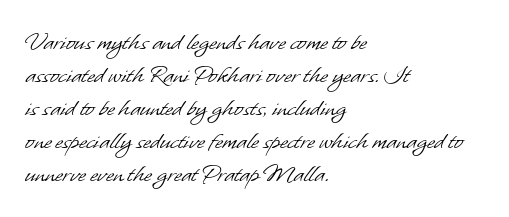
Q: Is the text bold? A: No.
Q: Is the text underlined? A: No.
Q: How is the paragraph aligned? A: Left-aligned.
Q: Is the spacing between letters normal or unusually wide? A: Normal.
